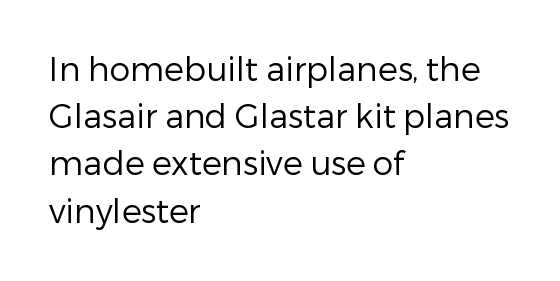
{"serif": "no", "italic": "no", "bold": "no", "weight": "regular", "width": "normal", "stroke_contrast": "low", "x_height": "medium", "monospaced": "no", "underline": "no", "align": "left", "line_spacing": "normal", "line_spacing_ratio": 1.43, "letter_spacing": "normal", "letter_spacing_em": 0.0, "glyph_px": 33}
